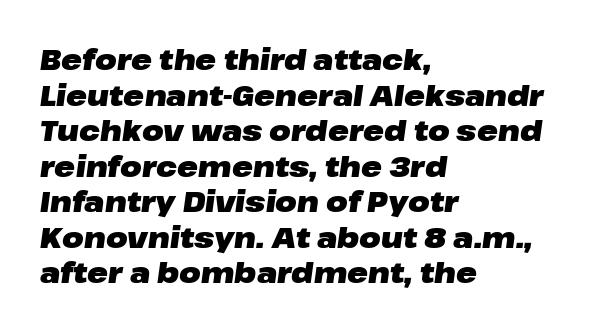
The image shows 28 px heavy, wide type, italic (leaning right); set left-aligned, normal line spacing (1.27x), normal letter spacing, not underlined; low stroke contrast and a medium x-height.
